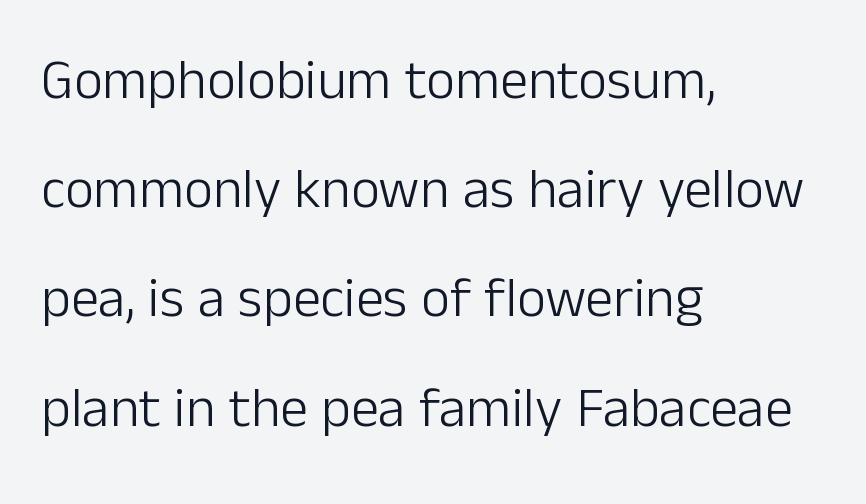
The image shows 56 px light sans-serif type, upright; set left-aligned, loose line spacing (1.95x), normal letter spacing, not underlined; low stroke contrast and a medium x-height.
